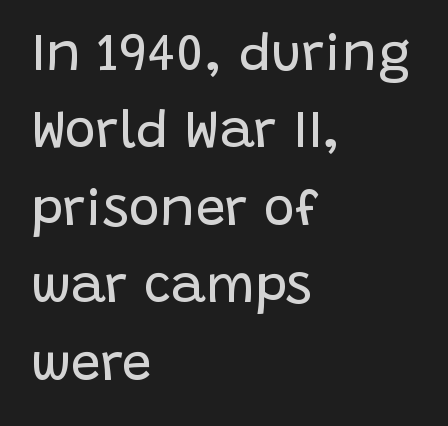
Q: Is the text bold? A: No.
Q: Is the text italic (slanted)? A: No, it is upright.
Q: Is the typeface a serif or a sans-serif typeface? A: Sans-serif.
Q: Is the text underlined? A: No.
Q: How is the paragraph aligned? A: Left-aligned.
Q: Is the spacing between letters normal or unusually wide? A: Normal.
Q: Is the spacing between lines tight, normal or loose? A: Normal.
Q: Width (condensed, normal, or wide)? A: Normal.
Q: Stroke contrast? A: Low.
Q: x-height? A: Large.
Q: Monospaced? A: No.
